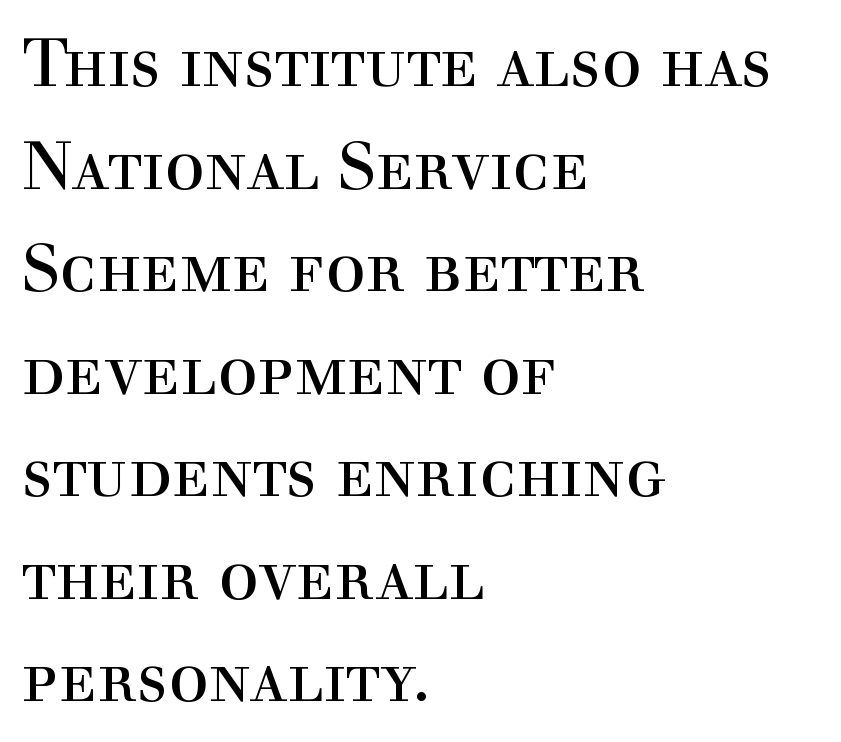
{"serif": "yes", "italic": "no", "bold": "no", "weight": "regular", "width": "normal", "x_height": "medium", "monospaced": "no", "underline": "no", "align": "left", "line_spacing": "normal", "line_spacing_ratio": 1.53, "letter_spacing": "normal", "letter_spacing_em": 0.0, "glyph_px": 67}
